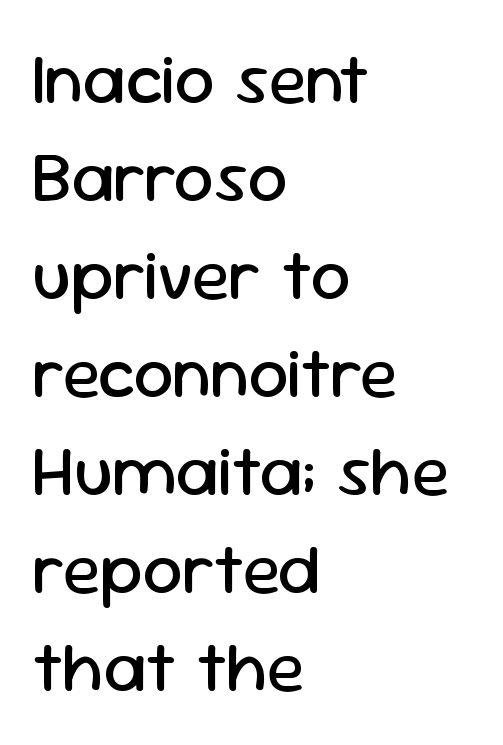
The image shows 71 px regular-weight sans-serif type, upright; set left-aligned, normal line spacing (1.38x), normal letter spacing, not underlined; low stroke contrast and a medium x-height.
